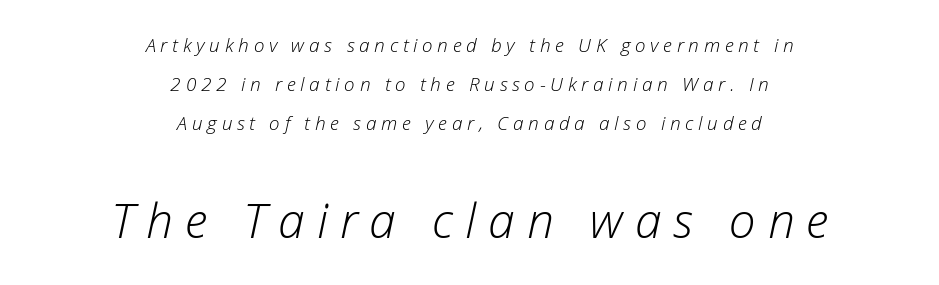
Rendered with sloped, italic letterforms. Each word looks stretched out because of the extra space between its letters. These lines are centered, leaving both edges ragged. Weight: in the light-to-regular range. Reading top to bottom, the characters get bigger at the block break. Character widths vary here, with narrow letters taking less room than wide ones.
